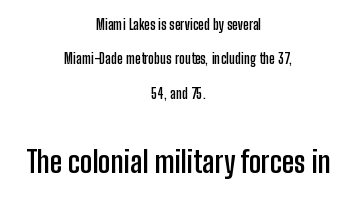
The strip under each line holds only bare page. The vertical gap from one line to the next is large. Proportional: the letters do not fall into vertical columns. Vertical strokes here are truly vertical. What weight is shown? A full bold with thick strokes. Short and long lines alike share a common midpoint.
